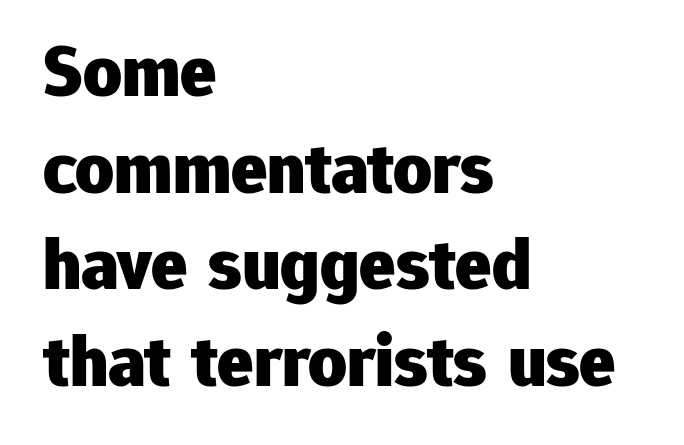
The strip under each line holds only bare page. The rendering uses natural spacing where letterforms have individual widths. If you drew a ruler down the left edge, every line would touch it. Glyph-to-glyph distance matches everyday printed text. Caption: bold face, heavy strokes.
